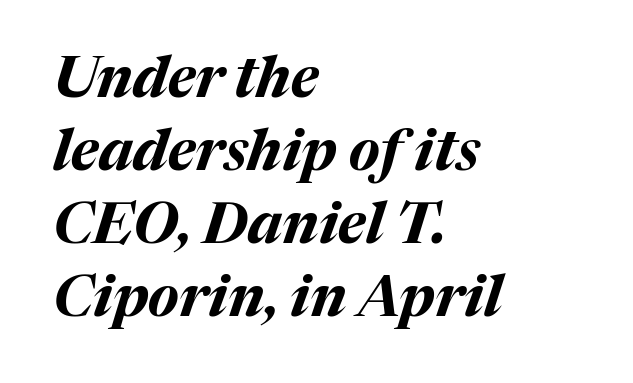
Students, observe: this is what conventionally led text looks like. The type is set solid horizontally, with unmodified tracking. Students, this is bold: see how much ink each stroke carries. Any mark beneath the type? The region is blank. The passage is arranged the way most books set body copy — flush left. The passage shown is typed in a proportional face where columns would drift.
